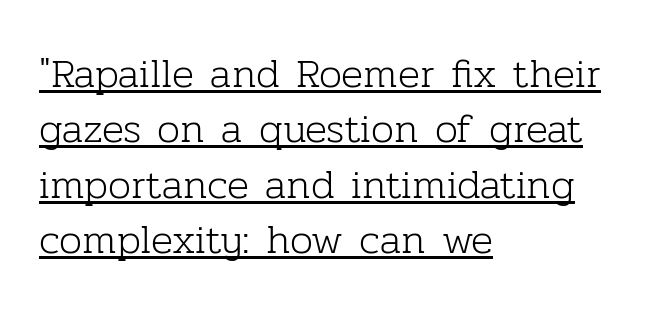
Caption: multi-line text, flush left, ragged right. Is the letter spacing exaggerated? No — it looks like the ordinary default. In terms of posture, this sample is upright. Looks like someone drew a line under every word here. The rendering uses natural spacing where letterforms have individual widths. Unlike a clean sans, this face finishes its strokes with serifs.
